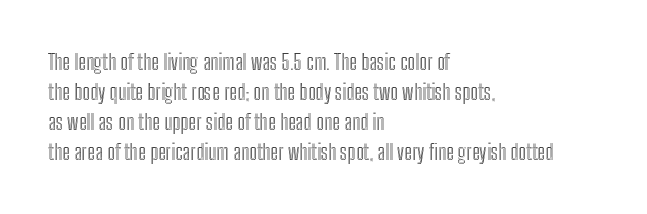
Q: Is the text italic (slanted)? A: No, it is upright.
Q: Is the text underlined? A: No.
Q: How is the paragraph aligned? A: Left-aligned.
Q: Is the spacing between letters normal or unusually wide? A: Normal.
Q: Is the spacing between lines tight, normal or loose? A: Normal.
